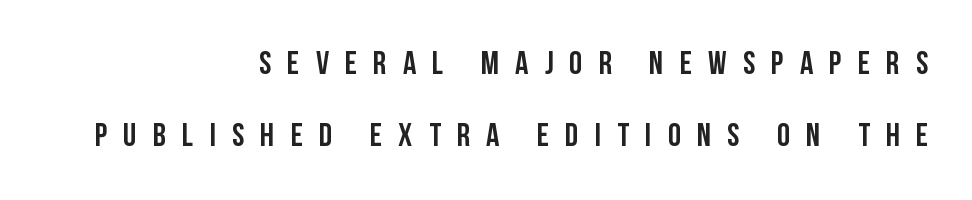
{"serif": "no", "italic": "no", "width": "condensed", "stroke_contrast": "low", "x_height": "large", "monospaced": "no", "underline": "no", "align": "right", "line_spacing": "loose", "line_spacing_ratio": 2.18, "letter_spacing": "wide", "letter_spacing_em": 0.49, "glyph_px": 33}
